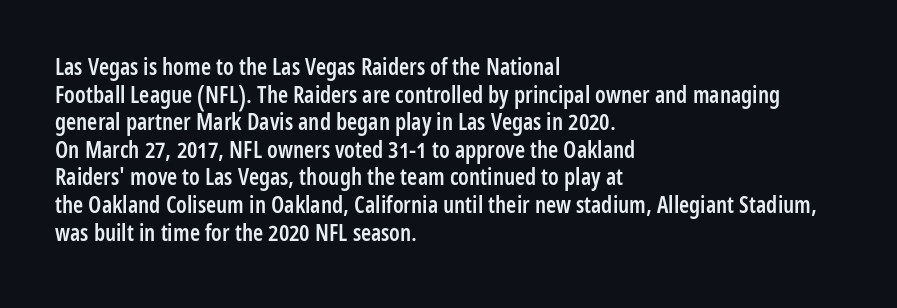
One-word summary of the alignment: left. The strokes are fattened partway — semibold, not bold. The letters stand straight up with perfectly vertical stems. The tracking reads as untouched default to a designer's eye.
